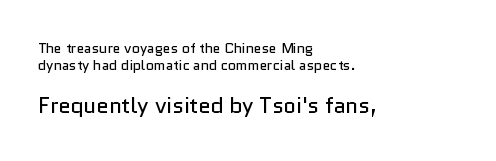
Q: Is the text bold? A: No.
Q: Is the text italic (slanted)? A: No, it is upright.
Q: Is the text underlined? A: No.
Q: How is the paragraph aligned? A: Left-aligned.
Q: Is the spacing between letters normal or unusually wide? A: Normal.
Q: Which block of text is set in a larger size, the first (top) or the second (bottom)? A: The second (bottom) one.
